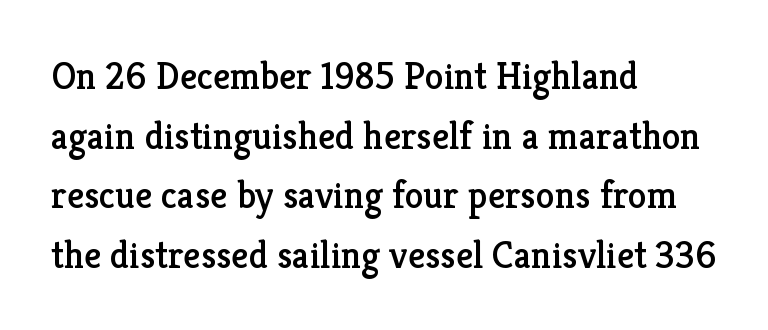
The image shows 38 px serif type, upright; set left-aligned, normal line spacing (1.57x), normal letter spacing, not underlined; low stroke contrast and a medium x-height.
